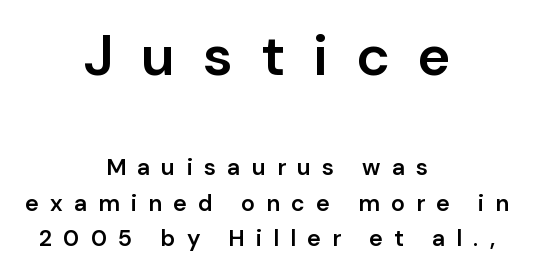
{"serif": "no", "italic": "no", "bold": "semi", "weight": "semibold", "width": "normal", "stroke_contrast": "low", "x_height": "medium", "monospaced": "no", "underline": "no", "align": "center", "line_spacing": "normal", "line_spacing_ratio": 1.55, "letter_spacing": "wide", "letter_spacing_em": 0.49, "larger_block": "first", "size_ratio": 2.48, "glyph_px": 57}
